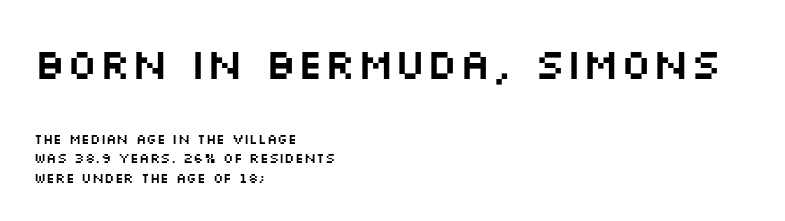
Tracking value appears to be zero — textbook default spacing. Grotesque or geometric, the face here clearly has no serifs. Designer's note — italics off, roman on. The vertical gap from one line to the next is medium. Alignment: flush left.
